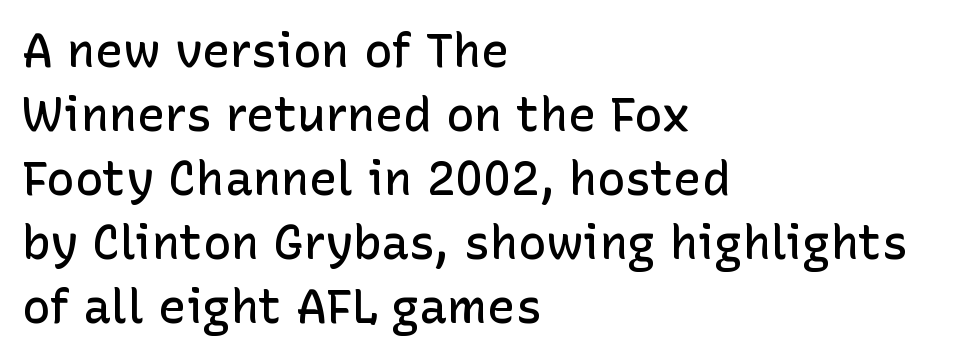
The image shows 47 px semibold sans-serif type, upright; set left-aligned, normal line spacing (1.36x), normal letter spacing, not underlined; low stroke contrast and a medium x-height.
